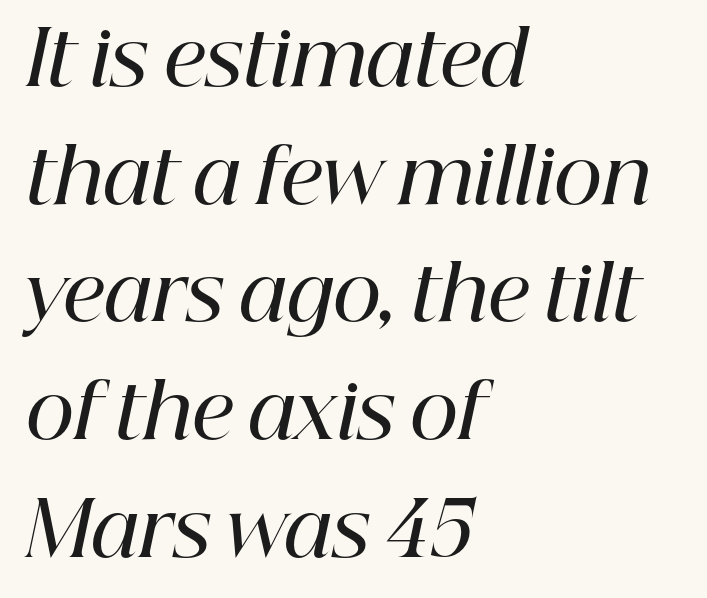
The image shows 75 px semibold serif type, italic (leaning right); set left-aligned, normal line spacing (1.57x), normal letter spacing, not underlined; high stroke contrast and a medium x-height.
